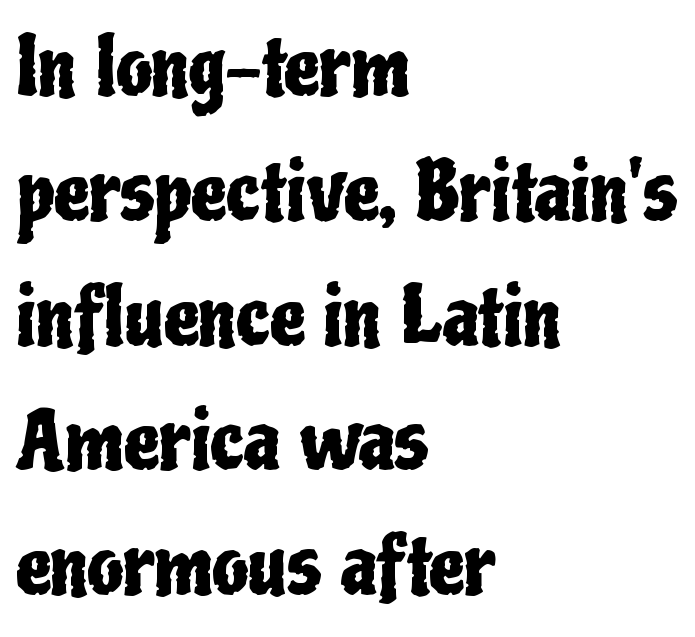
The image shows 80 px condensed sans-serif type, upright; set left-aligned, normal line spacing (1.56x), normal letter spacing, not underlined; low stroke contrast and a medium x-height.
